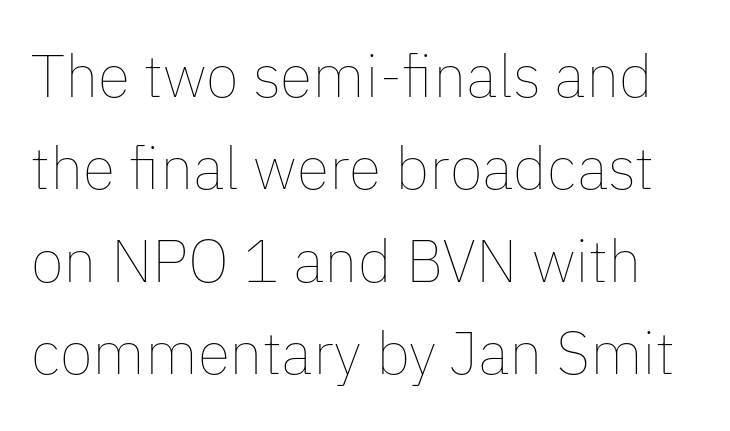
The zone under the glyphs is completely vacant. No chunkiness to these letters — they're not bold. Vertically, the passage feels balanced, rows spaced as you'd expect. Each letter keeps its own natural width here, so spacing adapts to shape. Rendered with straight, roman letterforms. Caption: standard tracking, unaltered.
